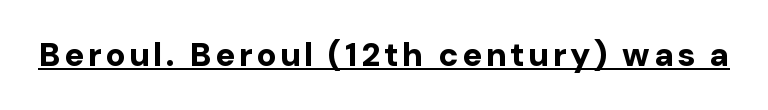
Style check: upright. The glyphs in this specimen are sans serif. Somebody hit Ctrl+U on this one — the words are underlined. Summary of weight: heavy, a full bold. You could not count columns in this text — the font is proportionally spaced.
